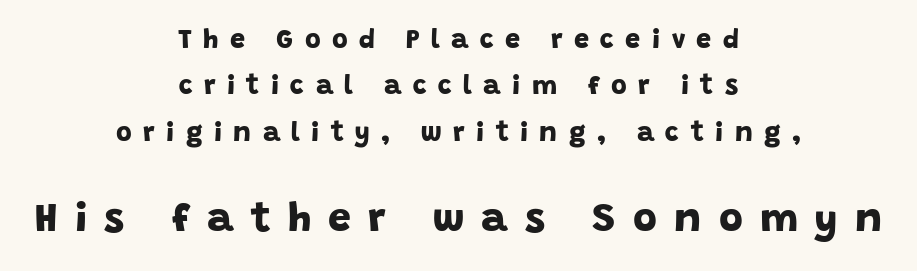
{"serif": "no", "bold": "yes", "weight": "bold", "width": "normal", "stroke_contrast": "low", "x_height": "large", "monospaced": "no", "underline": "no", "align": "center", "line_spacing_ratio": 1.72, "letter_spacing": "wide", "letter_spacing_em": 0.42, "larger_block": "second", "size_ratio": 1.52, "glyph_px": 41}
